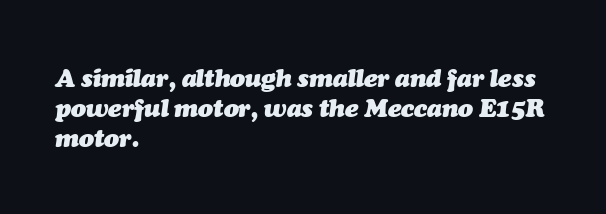
The image shows 25 px bold type, italic (leaning right); set left-aligned, line spacing 1.21x, normal letter spacing, not underlined.
